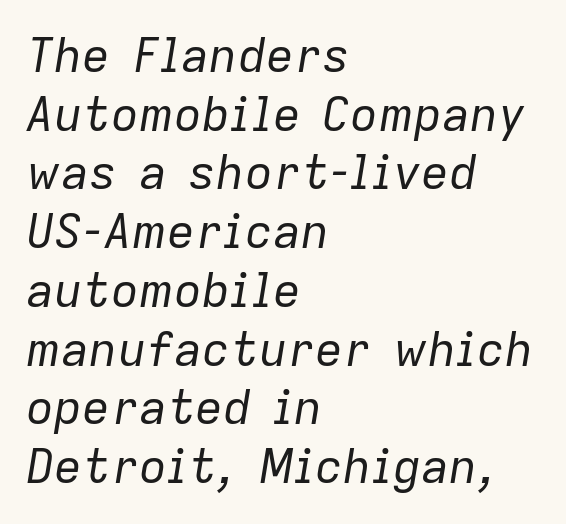
The characters are drawn with everyday or finer stroke widths. Vertical spacing — default. Spacing verdict: proportional, widths tailored to each character. The letters sit at their default tracking, neither squeezed nor spread. Typeset ragged right — the left edge is the straight one.
